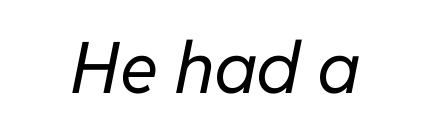
Tall strokes in this sample are angled rather than plumb. The passage shown has conventional tracking throughout. No heavy texture on the line: the type isn't bold. Proportional: the letters do not fall into vertical columns. Glance below the letters and you will spot only blank space. Horizontally, the lines are justified to the midpoint only.
